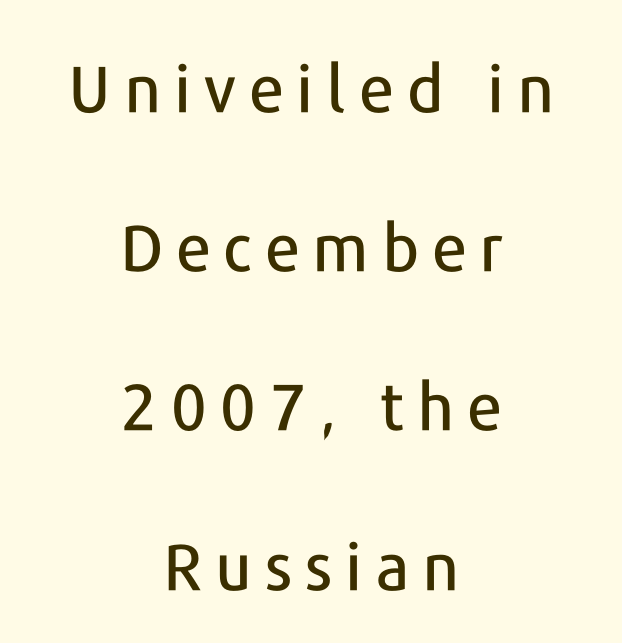
Q: Is the text italic (slanted)? A: No, it is upright.
Q: Is the typeface a serif or a sans-serif typeface? A: Sans-serif.
Q: Is the text underlined? A: No.
Q: How is the paragraph aligned? A: Centered.
Q: Is the spacing between letters normal or unusually wide? A: Unusually wide.
Q: Is the spacing between lines tight, normal or loose? A: Loose.
Q: Width (condensed, normal, or wide)? A: Normal.
Q: Stroke contrast? A: Low.
Q: x-height? A: Medium.
Q: Monospaced? A: No.
